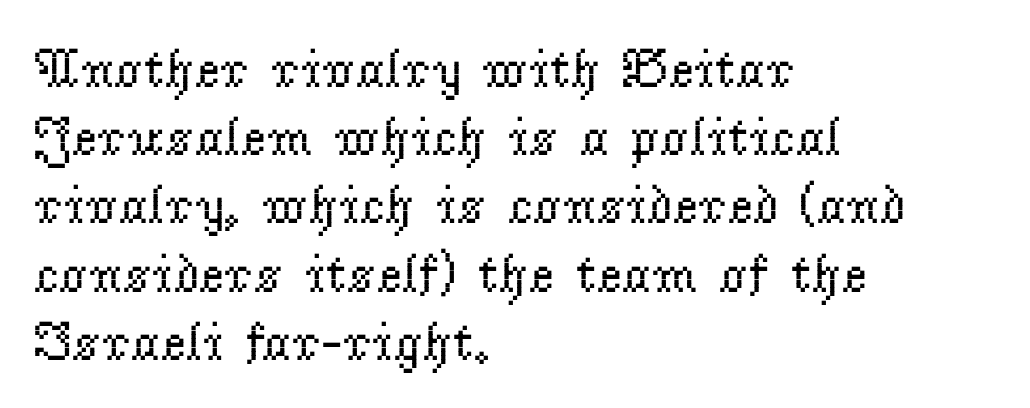
{"serif": "yes", "italic": "no", "bold": "no", "weight": "regular", "width": "normal", "stroke_contrast": "low", "x_height": "small", "monospaced": "no", "underline": "no", "align": "left", "line_spacing_ratio": 1.24, "letter_spacing": "normal", "letter_spacing_em": 0.0, "glyph_px": 55}
